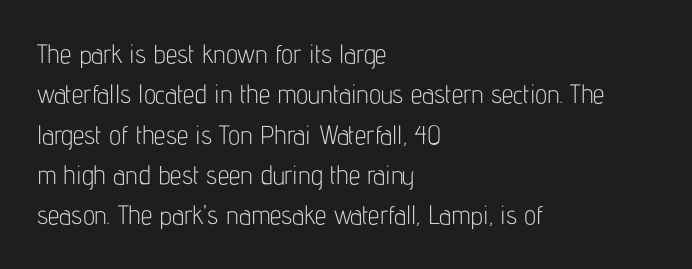
Check the space under the baseline: it is left empty. The type sits square on the baseline with zero lean. Line spacing here is normal. Casual observation: everything's shoved over to the left. Honestly, the letter spacing is just normal — you wouldn't notice it.
